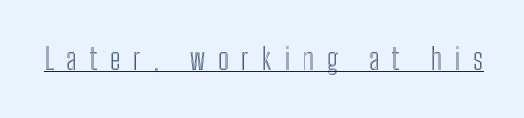
{"italic": "no", "width": "condensed", "x_height": "medium", "monospaced": "no", "underline": "yes", "letter_spacing": "wide", "letter_spacing_em": 0.44, "glyph_px": 29}
